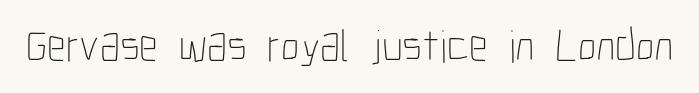
Q: Is the text bold? A: No.
Q: Is the text italic (slanted)? A: No, it is upright.
Q: Is the text underlined? A: No.
Q: Is the spacing between letters normal or unusually wide? A: Normal.
Q: Width (condensed, normal, or wide)? A: Condensed.
Q: Stroke contrast? A: Low.
Q: x-height? A: Medium.
Q: Monospaced? A: No.
